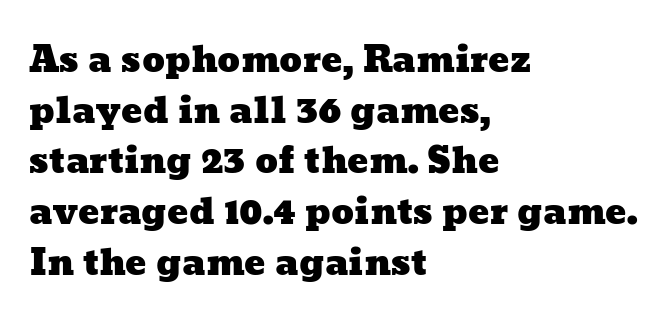
You could call the tracking neutral — neither tight nor loose. Regular leading. The area under the type is left untouched. Note the varied advance widths — an 'i' is clearly narrower than an 'm'.
